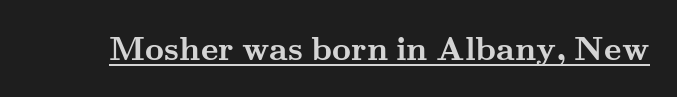
{"serif": "yes", "italic": "no", "bold": "yes", "weight": "semibold", "width": "wide", "stroke_contrast": "medium", "x_height": "small", "monospaced": "no", "underline": "yes", "letter_spacing": "normal", "letter_spacing_em": 0.0, "glyph_px": 33}
